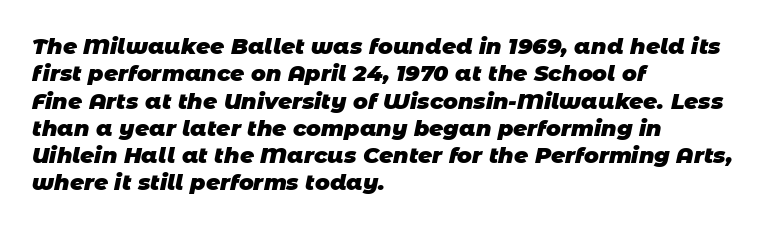
The image shows 22 px bold type; set left-aligned, line spacing 1.24x, normal letter spacing, not underlined.
